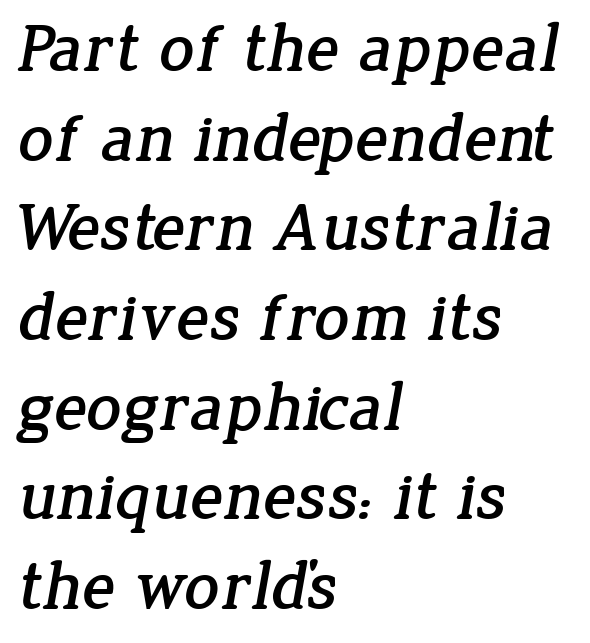
Reading down the column, the eye jumps a familiar distance to each next line. Layout note: lines flush left. No word sits above an underline. Varying glyph widths throughout — classic text-font behaviour. Tracking value appears to be zero — textbook default spacing. Regarding serifs, this sample has them.
